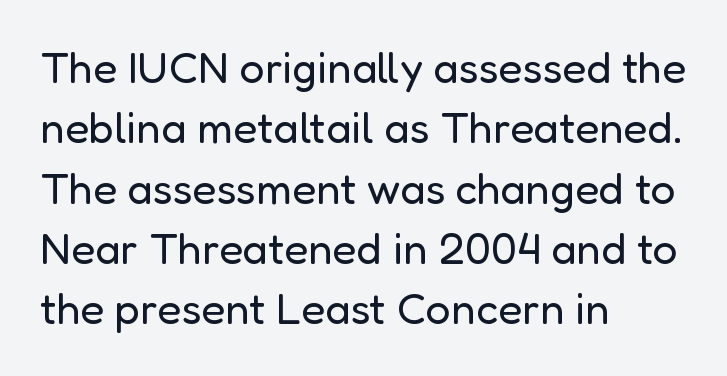
The foot of each line stays bare and open. Stem width sits at or under what a default text font uses. How would I describe the line gaps? Plain and ordinary. This sample uses a sans-serif face.
